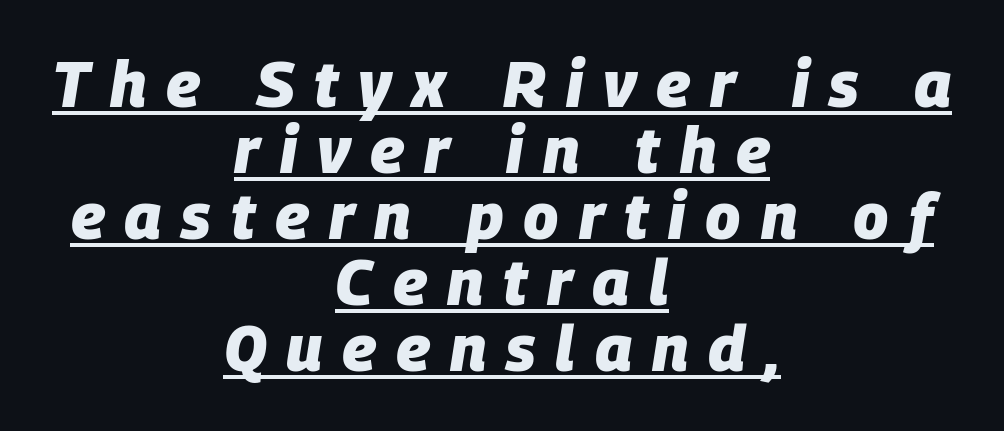
Q: Is the text bold? A: Yes.
Q: Is the text italic (slanted)? A: Yes, it leans right by about 9 degrees.
Q: Is the text underlined? A: Yes.
Q: How is the paragraph aligned? A: Centered.
Q: Is the spacing between letters normal or unusually wide? A: Unusually wide.
Q: Is the spacing between lines tight, normal or loose? A: Tight.
Q: Width (condensed, normal, or wide)? A: Normal.
Q: Stroke contrast? A: Low.
Q: x-height? A: Large.
Q: Monospaced? A: No.
